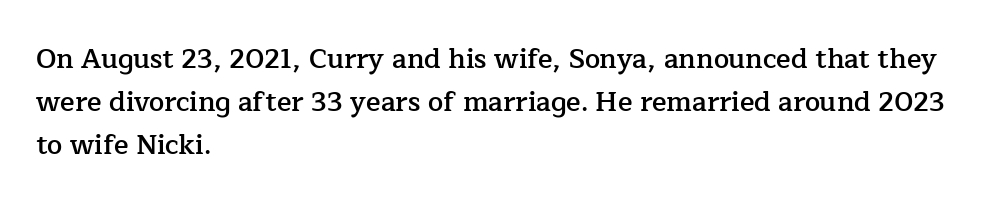
Q: Is the text bold? A: Semi-bold.
Q: Is the text italic (slanted)? A: No, it is upright.
Q: Is the text underlined? A: No.
Q: How is the paragraph aligned? A: Left-aligned.
Q: Is the spacing between letters normal or unusually wide? A: Normal.
Q: Is the spacing between lines tight, normal or loose? A: Normal.
